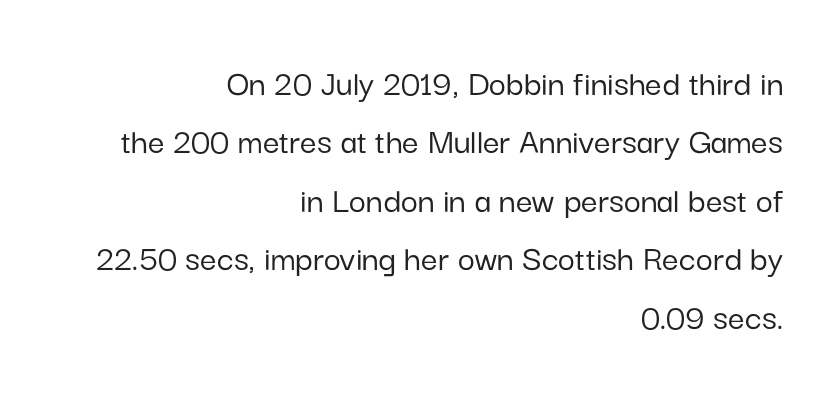
Type without underlining. A typesetter would call this proportional, since set widths differ per character. A typesetter would call this leading conventional body-copy spacing. Regarding serifs, this sample does without them.
